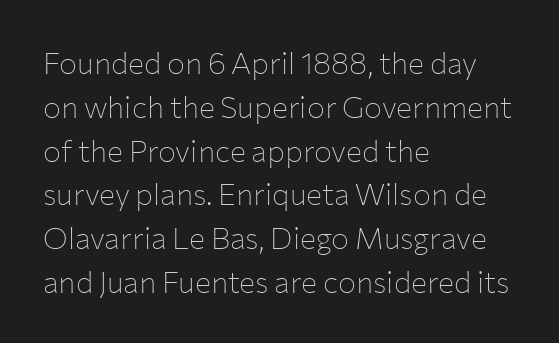
Q: Is the text bold? A: No.
Q: Is the text italic (slanted)? A: No, it is upright.
Q: Is the typeface a serif or a sans-serif typeface? A: Sans-serif.
Q: Is the text underlined? A: No.
Q: How is the paragraph aligned? A: Left-aligned.
Q: Is the spacing between letters normal or unusually wide? A: Normal.
Q: Is the spacing between lines tight, normal or loose? A: Normal.
Q: Width (condensed, normal, or wide)? A: Normal.
Q: Stroke contrast? A: Low.
Q: x-height? A: Medium.
Q: Monospaced? A: No.
